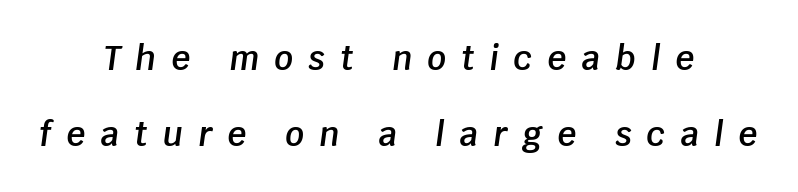
Q: Is the text bold? A: Semi-bold.
Q: Is the text italic (slanted)? A: Yes, it leans right by about 8 degrees.
Q: Is the text underlined? A: No.
Q: How is the paragraph aligned? A: Centered.
Q: Is the spacing between letters normal or unusually wide? A: Unusually wide.
Q: Is the spacing between lines tight, normal or loose? A: Loose.
Q: Width (condensed, normal, or wide)? A: Normal.
Q: Stroke contrast? A: Low.
Q: x-height? A: Large.
Q: Monospaced? A: No.
